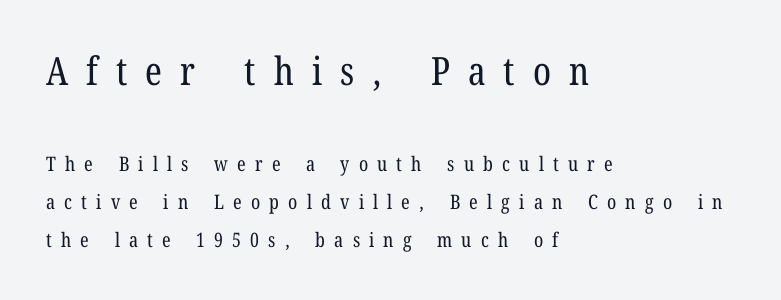
Looks like regular typesetting: each glyph gets only the width it needs. The characters display serif detailing at their extremities. Note: larger setting up top, smaller setting below. Only glyphs here, with clear space below each row.
